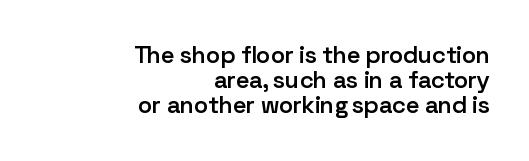
The designer dialed line spacing down below the default. The space directly below the letters is spotless. This is moderately heavy type, rendered in semibold. Tracking here is standard; glyphs follow each other at the usual distance. Horizontally, the lines are justified to the trailing edge only.
